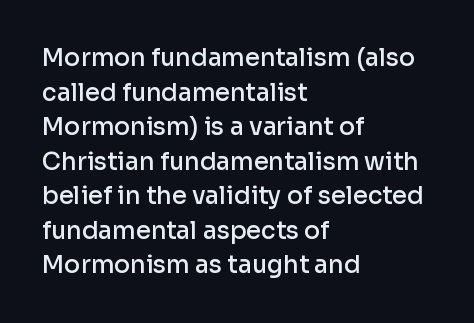
{"italic": "no", "bold": "semi", "underline": "no", "align": "left", "line_spacing": "normal", "line_spacing_ratio": 1.44, "letter_spacing": "normal", "letter_spacing_em": 0.0, "glyph_px": 24}
